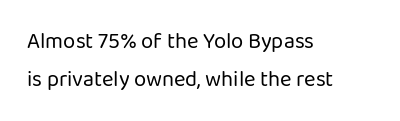
The rendering anchors every line to the left-hand side. Unlike italic type, these characters show no tilt at all. Between one letter and the next there's only the usual sliver of space. Plain, unruled lines of type.
